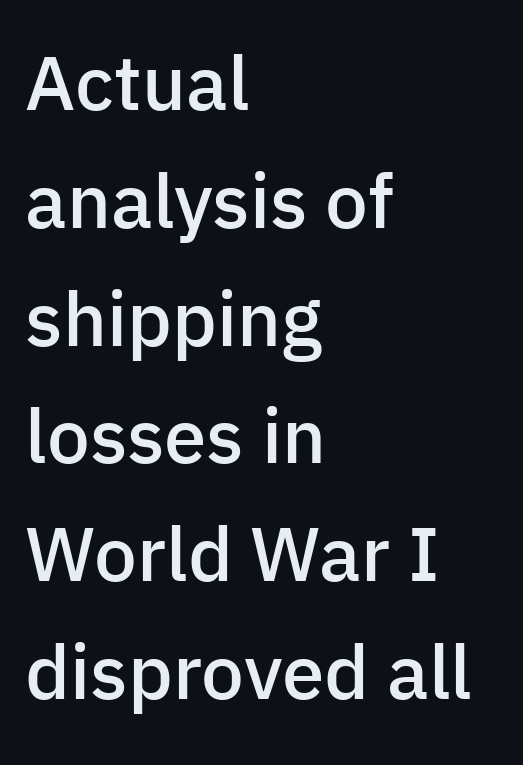
{"serif": "no", "italic": "no", "bold": "semi", "weight": "semibold", "width": "normal", "stroke_contrast": "low", "x_height": "medium", "monospaced": "no", "underline": "no", "align": "left", "line_spacing": "normal", "line_spacing_ratio": 1.55, "letter_spacing": "normal", "letter_spacing_em": 0.0, "glyph_px": 76}
